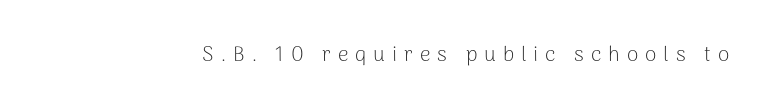
{"italic": "no", "bold": "no", "underline": "no", "letter_spacing": "wide", "letter_spacing_em": 0.33, "glyph_px": 21}
